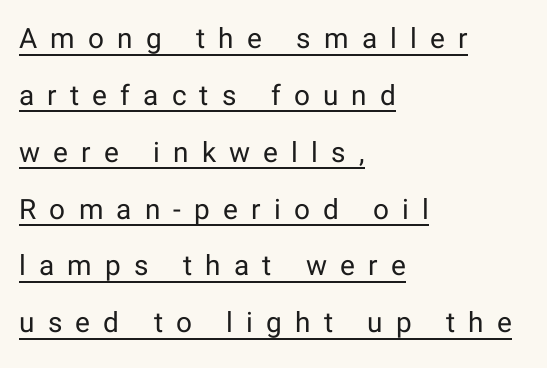
The image shows 28 px regular-weight sans-serif type, upright; set left-aligned, loose line spacing (2.03x), unusually wide letter spacing (+0.47 em), underlined; low stroke contrast and a medium x-height.
